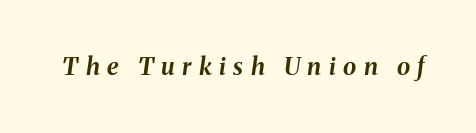
Q: Is the text bold? A: Yes.
Q: Is the text italic (slanted)? A: Yes, it leans right by about 8 degrees.
Q: Is the text underlined? A: No.
Q: Is the spacing between letters normal or unusually wide? A: Unusually wide.
